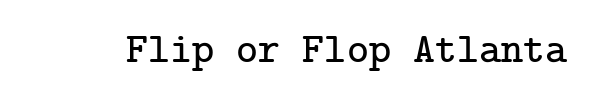
Q: Is the text italic (slanted)? A: No, it is upright.
Q: Is the typeface a serif or a sans-serif typeface? A: Serif.
Q: Is the text underlined? A: No.
Q: Is the spacing between letters normal or unusually wide? A: Normal.
Q: Width (condensed, normal, or wide)? A: Normal.
Q: Stroke contrast? A: Low.
Q: x-height? A: Medium.
